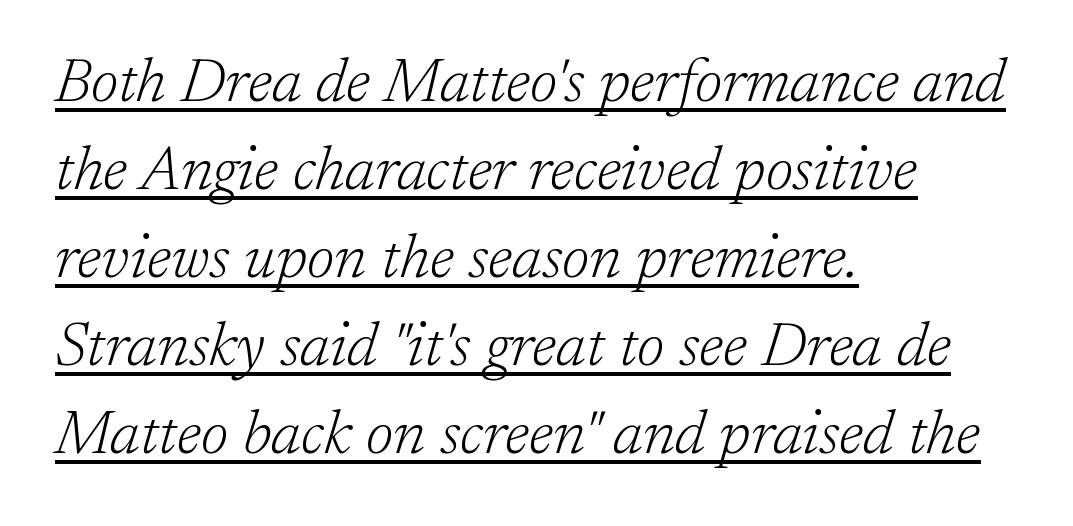
{"serif": "yes", "italic": "yes", "lean": "right", "slant_degrees": 17, "bold": "no", "weight": "light", "width": "normal", "stroke_contrast": "low", "x_height": "medium", "monospaced": "no", "underline": "yes", "align": "left", "line_spacing": "normal", "line_spacing_ratio": 1.42, "letter_spacing": "normal", "letter_spacing_em": 0.0, "glyph_px": 62}
